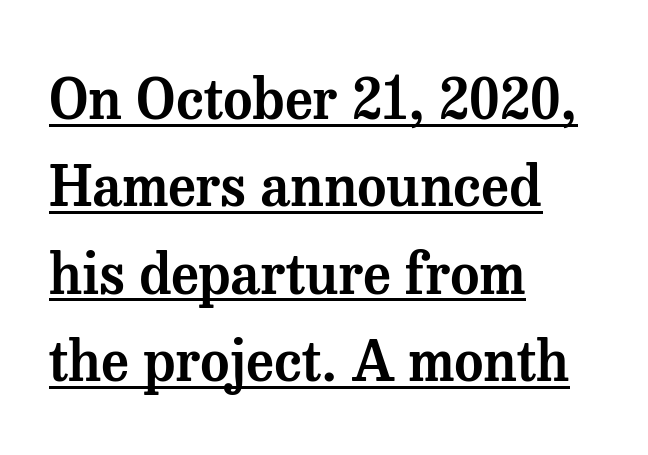
The image shows 56 px serif type, upright; set left-aligned, normal line spacing (1.56x), normal letter spacing, underlined; medium stroke contrast and a medium x-height.
